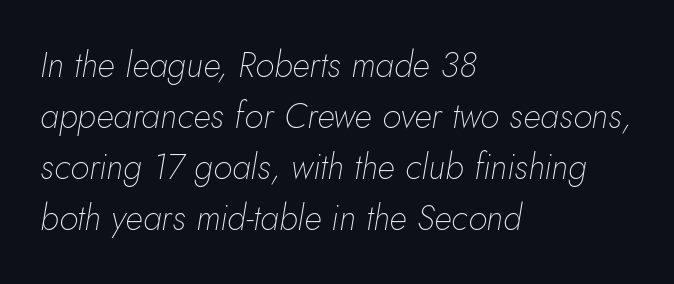
You can tell it's italic because the verticals aren't actually vertical. The paragraph has a hard left edge and a soft right edge. In terms of leading, this rendering sits right in the middle. Only glyphs here, with clear space below each row. Compared with typical body copy, the letter spacing here is the same. On a weight scale, this lands at 450 or below.
